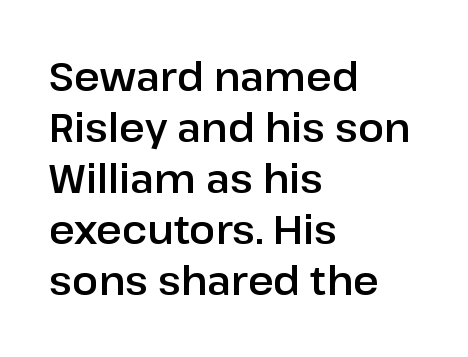
Q: Is the text italic (slanted)? A: No, it is upright.
Q: Is the typeface a serif or a sans-serif typeface? A: Sans-serif.
Q: Is the text underlined? A: No.
Q: How is the paragraph aligned? A: Left-aligned.
Q: Is the spacing between letters normal or unusually wide? A: Normal.
Q: Is the spacing between lines tight, normal or loose? A: Normal.
Q: Width (condensed, normal, or wide)? A: Normal.
Q: Stroke contrast? A: Low.
Q: x-height? A: Medium.
Q: Monospaced? A: No.
